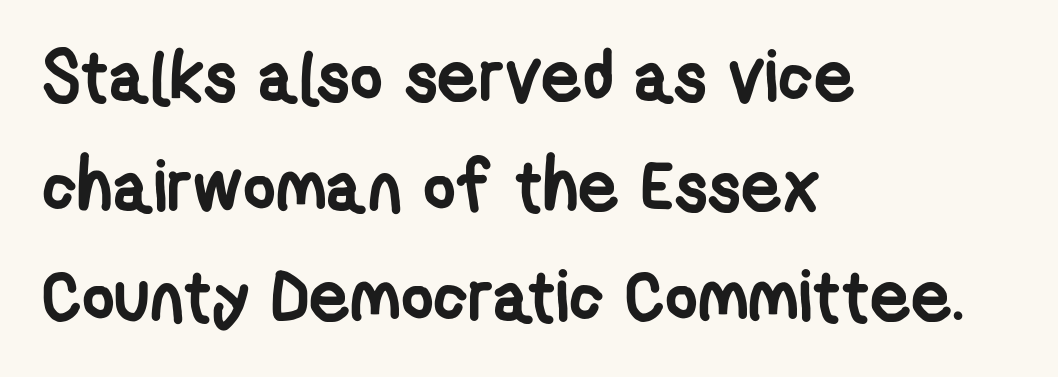
Q: Is the text bold? A: Yes.
Q: Is the typeface a serif or a sans-serif typeface? A: Sans-serif.
Q: Is the text underlined? A: No.
Q: How is the paragraph aligned? A: Left-aligned.
Q: Is the spacing between letters normal or unusually wide? A: Normal.
Q: Is the spacing between lines tight, normal or loose? A: Normal.
Q: Width (condensed, normal, or wide)? A: Condensed.
Q: Stroke contrast? A: Low.
Q: x-height? A: Medium.
Q: Monospaced? A: No.
